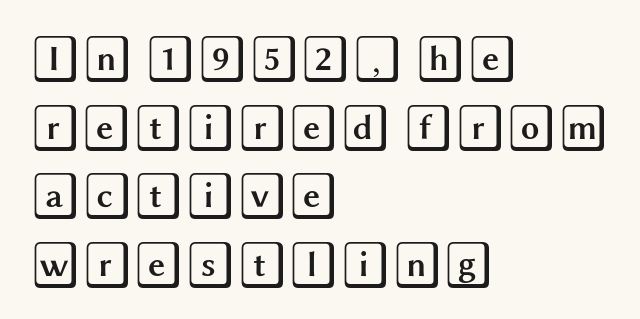
A typesetter would call this leading conventional body-copy spacing. Italic? Not at all — the glyphs are vertical. These lines keep a tight, regular rhythm from letter to letter. Compared with a centered layout, this one pins lines to the left instead.
